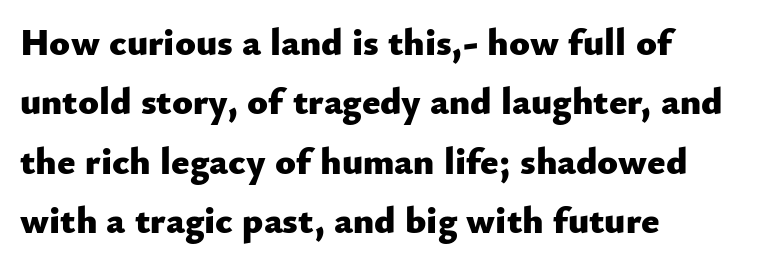
{"serif": "no", "italic": "no", "bold": "yes", "weight": "heavy", "width": "normal", "stroke_contrast": "low", "x_height": "small", "monospaced": "no", "underline": "no", "align": "left", "line_spacing": "normal", "line_spacing_ratio": 1.56, "letter_spacing": "normal", "letter_spacing_em": 0.0, "glyph_px": 38}
